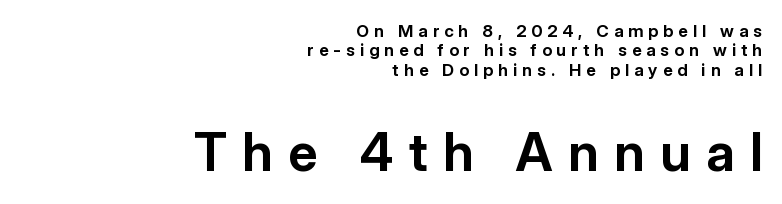
{"serif": "no", "italic": "no", "bold": "yes", "weight": "bold", "width": "normal", "stroke_contrast": "low", "x_height": "medium", "monospaced": "no", "underline": "no", "align": "right", "line_spacing": "tight", "line_spacing_ratio": 1.14, "letter_spacing": "wide", "letter_spacing_em": 0.3, "larger_block": "second", "size_ratio": 3.06, "glyph_px": 52}
